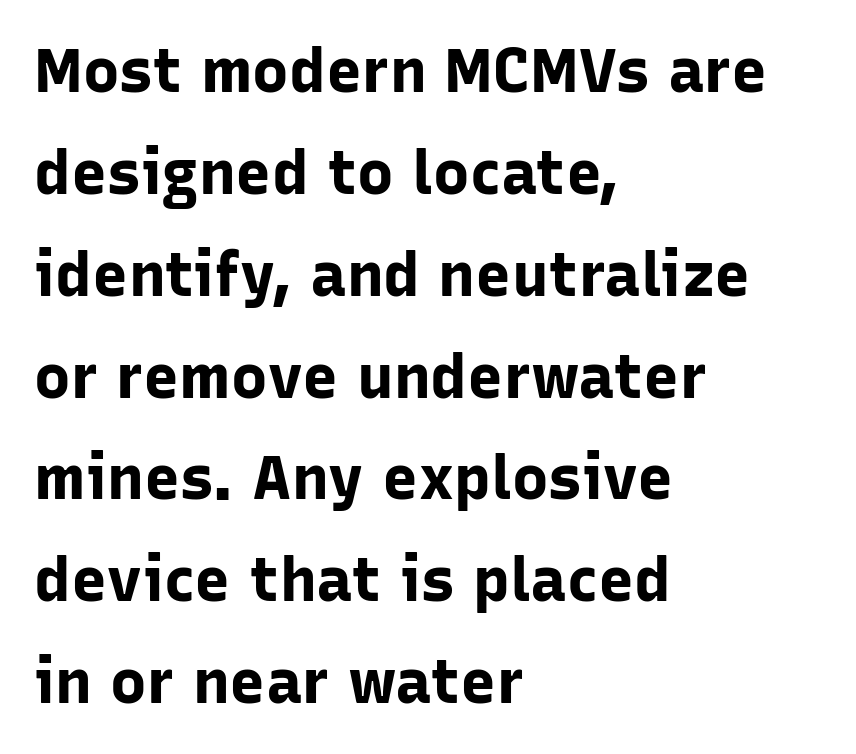
{"serif": "no", "italic": "no", "bold": "yes", "weight": "bold", "width": "normal", "stroke_contrast": "low", "x_height": "medium", "monospaced": "no", "underline": "no", "align": "left", "line_spacing": "normal", "line_spacing_ratio": 1.67, "letter_spacing": "normal", "letter_spacing_em": 0.0, "glyph_px": 61}
